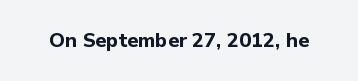
The rendering keeps characters at their native spacing. Underlining? Definitely not there. Nope, not italic — everything's standing straight. Set as a true bold cut, around the 700 mark.
